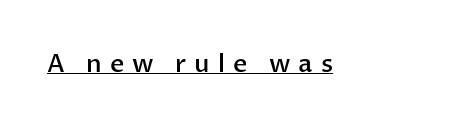
This sample uses expanded letter spacing, leaving extra air between glyphs. When letters stand straight like this, we call the style roman or upright. Like a heading marked for emphasis, these lines bear an underscore. The passage shown is semibold, sitting just below true bold.
